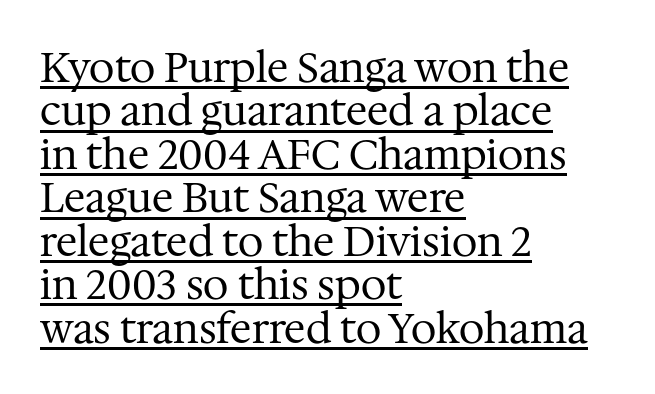
The letterforms sit shoulder to shoulder at normal distance. Whoever set this chose condensed vertical rhythm over breathing room. Typeset ragged right — the left edge is the straight one. This sample uses an upright cut, with every glyph sitting square on the baseline.
